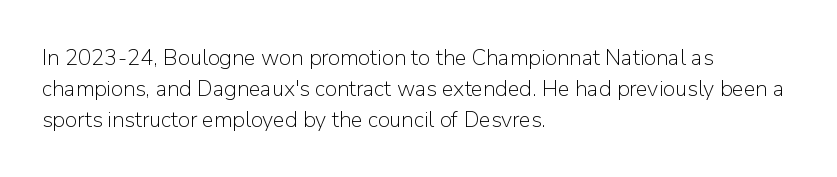
{"italic": "no", "bold": "no", "underline": "no", "align": "left", "line_spacing": "normal", "line_spacing_ratio": 1.4, "letter_spacing": "normal", "letter_spacing_em": 0.0, "glyph_px": 22}
